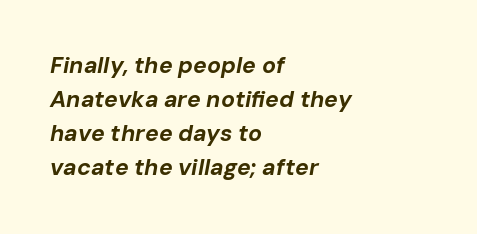
The image shows 23 px bold type, italic (leaning right); set left-aligned, normal line spacing (1.48x), normal letter spacing, not underlined.
